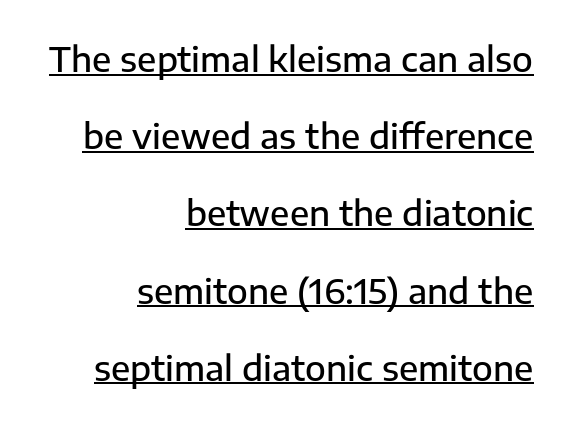
The image shows 34 px semibold sans-serif type, upright; set right-aligned, loose line spacing (2.27x), normal letter spacing, underlined; low stroke contrast and a medium x-height.
